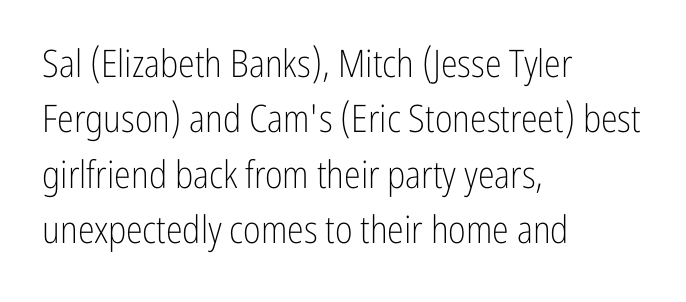
The line texture is even and compact thanks to regular tracking. Has an underline been added? It has not. The passage shown is typed in a proportional face where columns would drift. The lettering holds an erect, upright posture throughout. Vertical stems look standard width or narrower in stroke.
